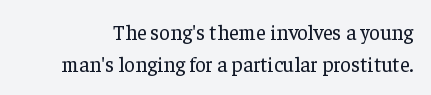
This is the regular roman posture of the typeface. Quick note: interline space is typical. Rule under the text: the space is simply empty. Tracking here is standard; glyphs follow each other at the usual distance. The strokes are not fattened; the text isn't bold.
